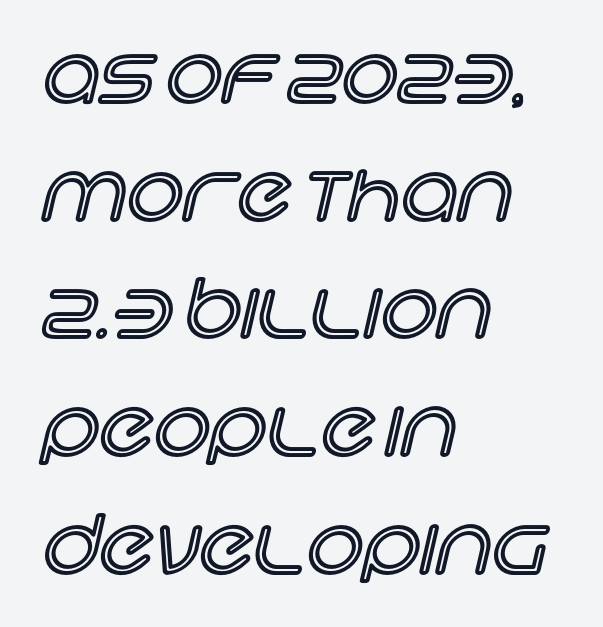
Q: Is the text italic (slanted)? A: Yes.
Q: Is the text underlined? A: No.
Q: How is the paragraph aligned? A: Left-aligned.
Q: Is the spacing between letters normal or unusually wide? A: Normal.
Q: Is the spacing between lines tight, normal or loose? A: Normal.
Q: Width (condensed, normal, or wide)? A: Normal.
Q: x-height? A: Large.
Q: Monospaced? A: No.
